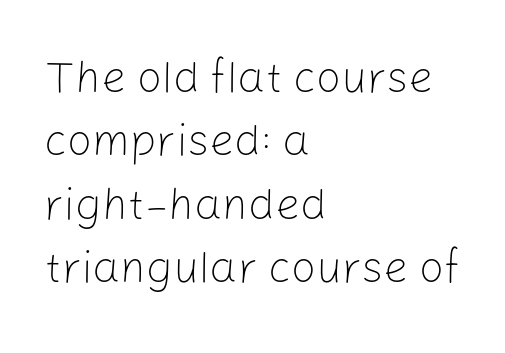
{"serif": "no", "italic": "no", "bold": "no", "weight": "light", "width": "normal", "stroke_contrast": "low", "x_height": "medium", "monospaced": "no", "underline": "no", "align": "left", "line_spacing": "normal", "line_spacing_ratio": 1.44, "letter_spacing": "normal", "letter_spacing_em": 0.0, "glyph_px": 44}
